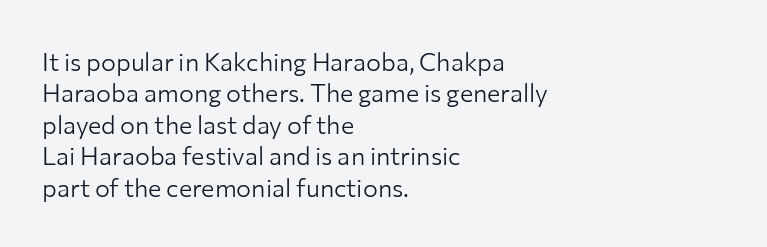
Q: Is the text bold? A: No.
Q: Is the text italic (slanted)? A: No, it is upright.
Q: Is the text underlined? A: No.
Q: How is the paragraph aligned? A: Left-aligned.
Q: Is the spacing between letters normal or unusually wide? A: Normal.
Q: Is the spacing between lines tight, normal or loose? A: Normal.
